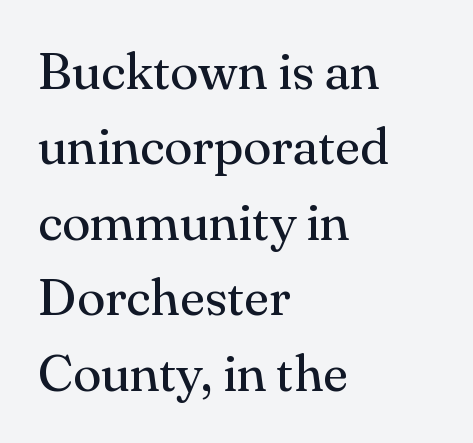
The image shows 52 px regular-weight serif type, upright; set left-aligned, normal line spacing (1.45x), normal letter spacing, not underlined; medium stroke contrast and a small x-height.
